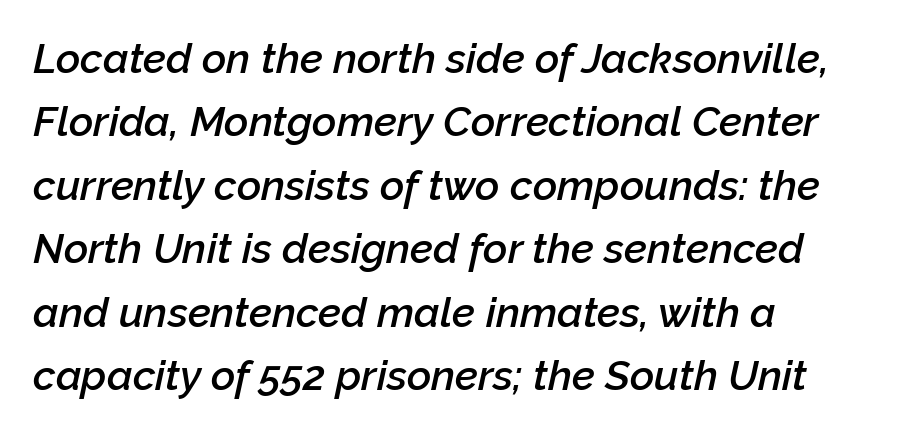
The setting favours the left margin, as ordinary paragraphs usually do. Decoration check: the copy has no underline. Weight check: semibold — heavier than regular, not quite bold. This is oblique type, the kind used for emphasis or titles. A typesetter would call this proportional, since set widths differ per character.
